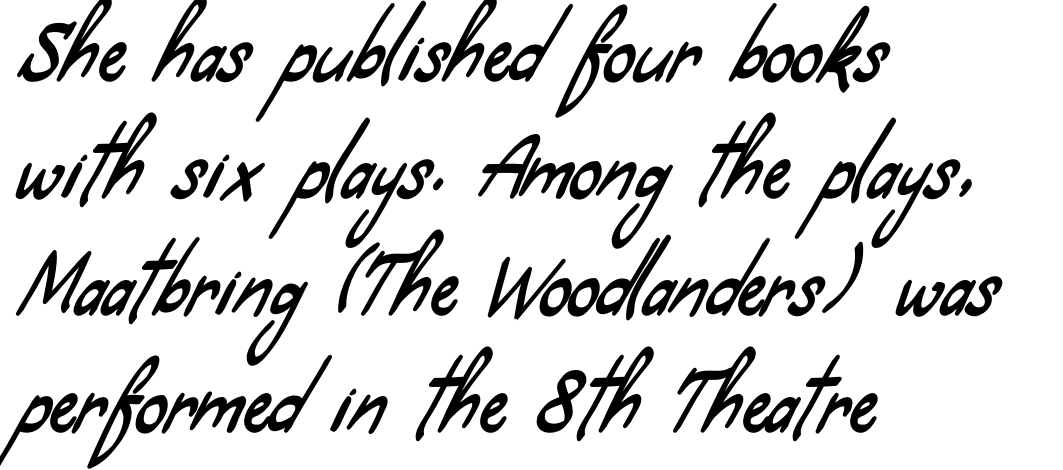
The glyphs are unaccompanied by any horizontal stroke below them. These lines keep a tight, regular rhythm from letter to letter. Layout note: lines flush left. Is there much room between lines? A standard amount, neither cramped nor airy.
